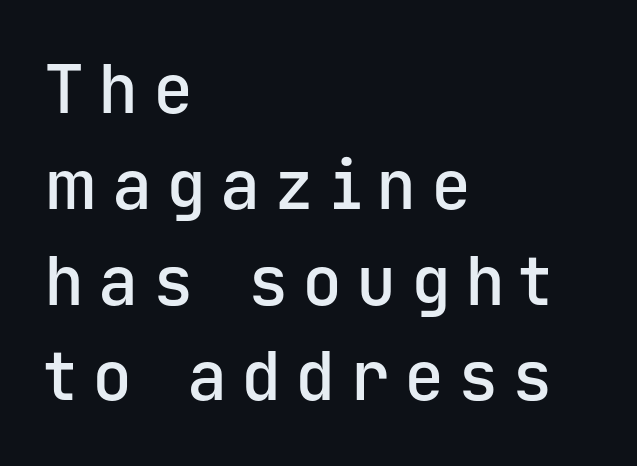
The image shows 67 px semibold sans-serif type, upright, monospaced; set left-aligned, normal line spacing (1.43x), unusually wide letter spacing (+0.21 em), not underlined; low stroke contrast and a medium x-height.
